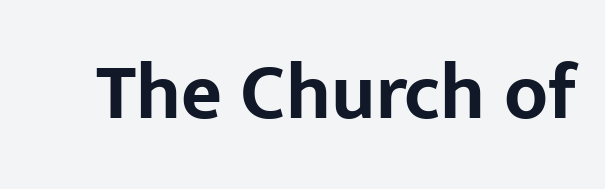
Q: Is the text bold? A: Yes.
Q: Is the text italic (slanted)? A: No, it is upright.
Q: Is the typeface a serif or a sans-serif typeface? A: Sans-serif.
Q: Is the text underlined? A: No.
Q: Is the spacing between letters normal or unusually wide? A: Normal.
Q: Width (condensed, normal, or wide)? A: Normal.
Q: Stroke contrast? A: Low.
Q: x-height? A: Medium.
Q: Monospaced? A: No.
